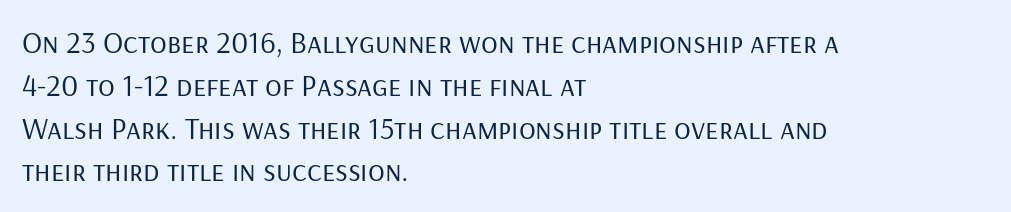
The image shows 31 px regular-weight sans-serif type, upright; set left-aligned, normal line spacing (1.38x), normal letter spacing, not underlined; low stroke contrast and a medium x-height.
